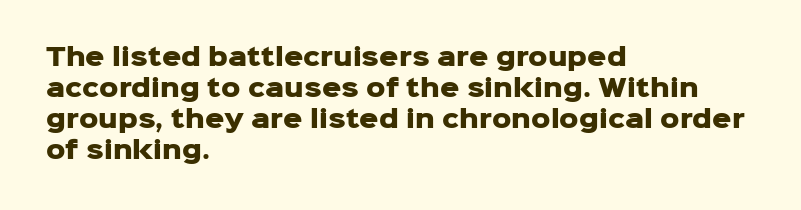
If you measured baseline to baseline, you'd find a middling distance. The specimen reads as upright at a glance. Glyph-to-glyph distance matches everyday printed text. Heavy, bold letterforms. Each row of text sits above clean, open space.
